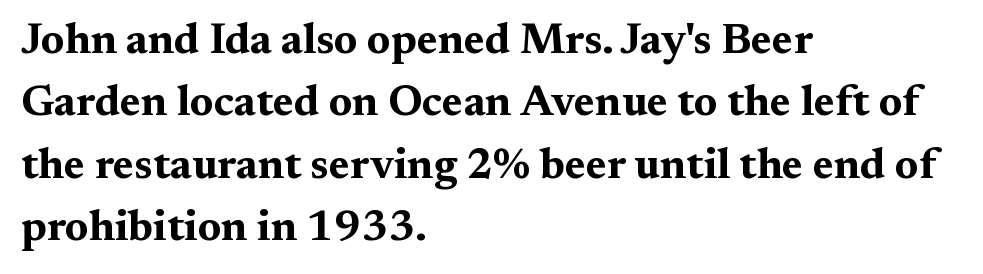
Leftover space on each line is placed entirely after the last word. Proportional: the letters do not fall into vertical columns. These lines keep a tight, regular rhythm from letter to letter. Font category for this specimen: serif. Summary of vertical rhythm: regular, with standard interline spacing. Is there any slant? The stems are plumb.
